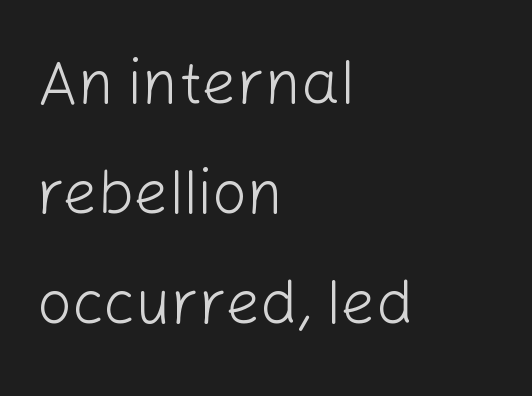
{"serif": "no", "italic": "no", "bold": "no", "weight": "light", "width": "normal", "stroke_contrast": "low", "x_height": "medium", "monospaced": "no", "underline": "no", "align": "left", "line_spacing_ratio": 1.8, "letter_spacing": "normal", "letter_spacing_em": 0.0, "glyph_px": 61}
